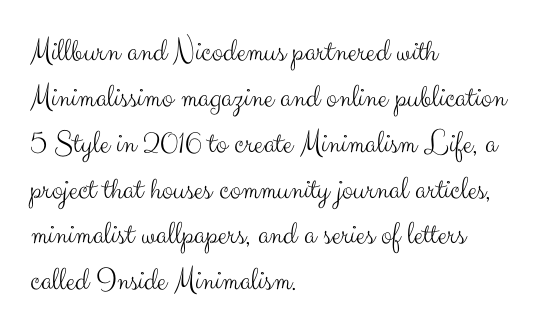
The image shows 33 px light sans-serif type; set left-aligned, normal line spacing (1.39x), normal letter spacing, not underlined; medium stroke contrast and a small x-height.
